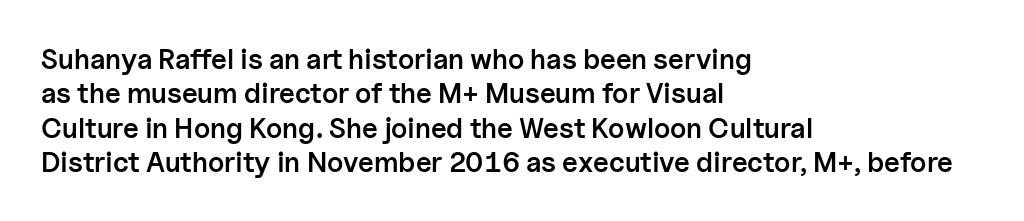
{"serif": "no", "italic": "no", "bold": "semi", "weight": "semibold", "width": "normal", "stroke_contrast": "low", "x_height": "medium", "monospaced": "no", "underline": "no", "align": "left", "line_spacing_ratio": 1.23, "letter_spacing": "normal", "letter_spacing_em": 0.0, "glyph_px": 28}
